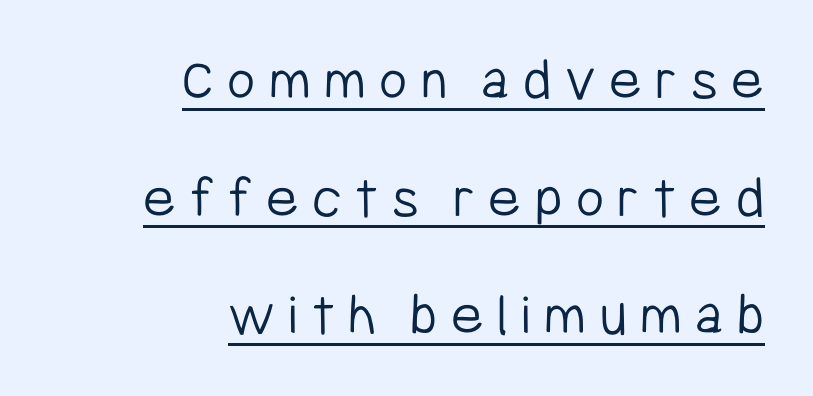
Q: Is the text bold? A: No.
Q: Is the text italic (slanted)? A: No, it is upright.
Q: Is the typeface a serif or a sans-serif typeface? A: Sans-serif.
Q: Is the text underlined? A: Yes.
Q: How is the paragraph aligned? A: Right-aligned.
Q: Is the spacing between letters normal or unusually wide? A: Unusually wide.
Q: Is the spacing between lines tight, normal or loose? A: Loose.
Q: Width (condensed, normal, or wide)? A: Condensed.
Q: Stroke contrast? A: Low.
Q: x-height? A: Medium.
Q: Monospaced? A: No.
